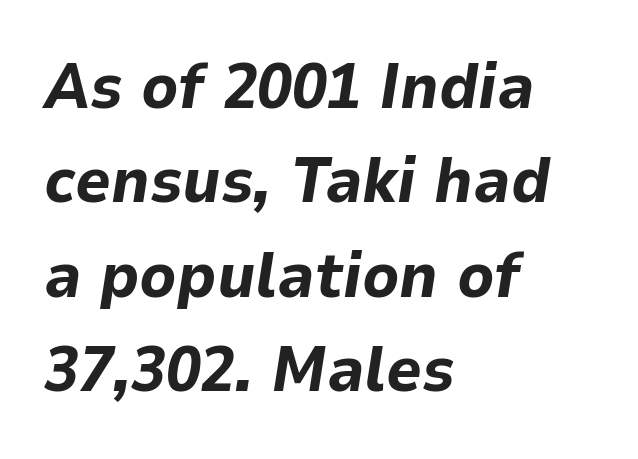
{"italic": "yes", "lean": "right", "slant_degrees": 9, "bold": "yes", "weight": "bold", "width": "normal", "stroke_contrast": "low", "x_height": "medium", "monospaced": "no", "underline": "no", "align": "left", "line_spacing": "normal", "line_spacing_ratio": 1.5, "letter_spacing": "normal", "letter_spacing_em": 0.0, "glyph_px": 63}
